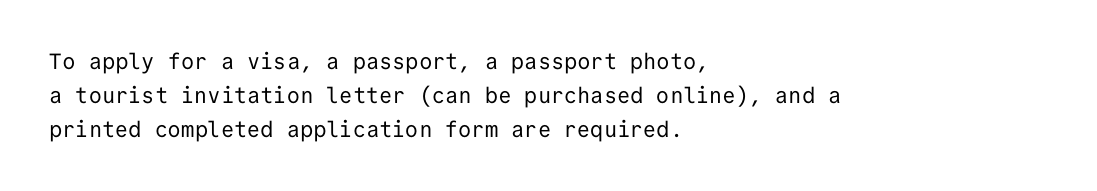
Q: Is the text bold? A: No.
Q: Is the text italic (slanted)? A: No, it is upright.
Q: Is the text underlined? A: No.
Q: How is the paragraph aligned? A: Left-aligned.
Q: Is the spacing between letters normal or unusually wide? A: Normal.
Q: Is the spacing between lines tight, normal or loose? A: Normal.
